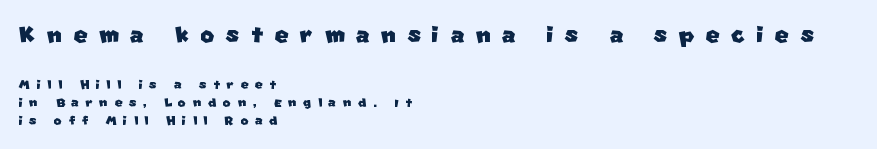
{"serif": "no", "width": "normal", "stroke_contrast": "low", "x_height": "large", "monospaced": "no", "underline": "no", "align": "left", "line_spacing": "tight", "line_spacing_ratio": 1.07, "letter_spacing": "wide", "letter_spacing_em": 0.38, "larger_block": "first", "size_ratio": 1.76, "glyph_px": 30}
